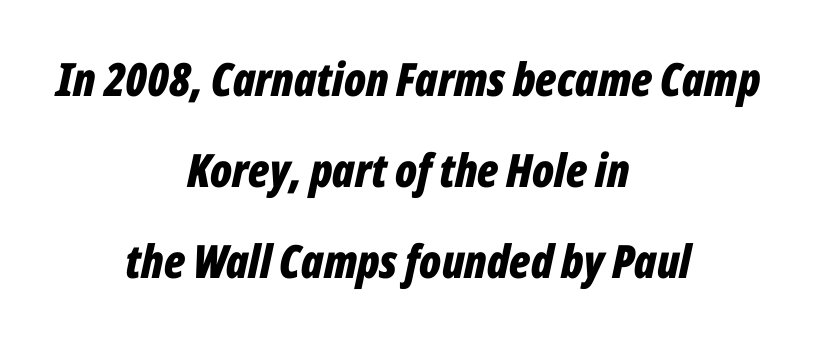
Q: Is the text bold? A: Yes.
Q: Is the text italic (slanted)? A: Yes, it leans right by about 12 degrees.
Q: Is the text underlined? A: No.
Q: How is the paragraph aligned? A: Centered.
Q: Is the spacing between letters normal or unusually wide? A: Normal.
Q: Is the spacing between lines tight, normal or loose? A: Loose.
Q: Width (condensed, normal, or wide)? A: Condensed.
Q: Stroke contrast? A: Low.
Q: x-height? A: Medium.
Q: Monospaced? A: No.
